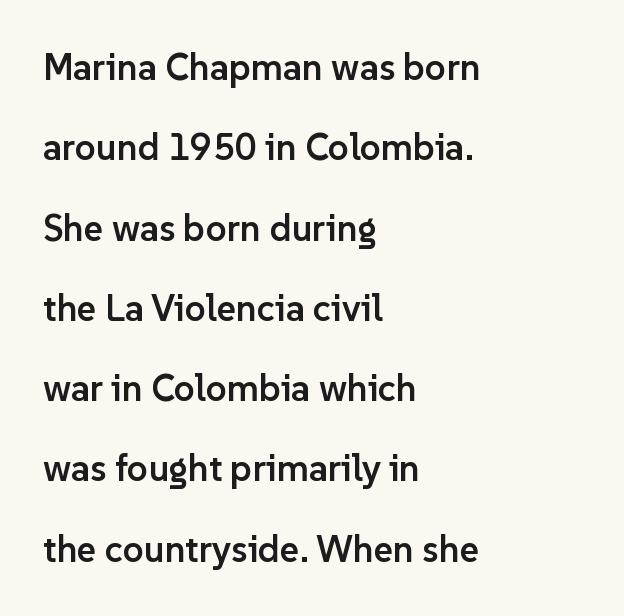
{"serif": "no", "italic": "no", "bold": "semi", "weight": "semibold", "width": "normal", "stroke_contrast": "low", "x_height": "medium", "monospaced": "no", "underline": "no", "align": "left", "line_spacing": "loose", "line_spacing_ratio": 2.17, "letter_spacing": "normal", "letter_spacing_em": 0.0, "glyph_px": 37}
